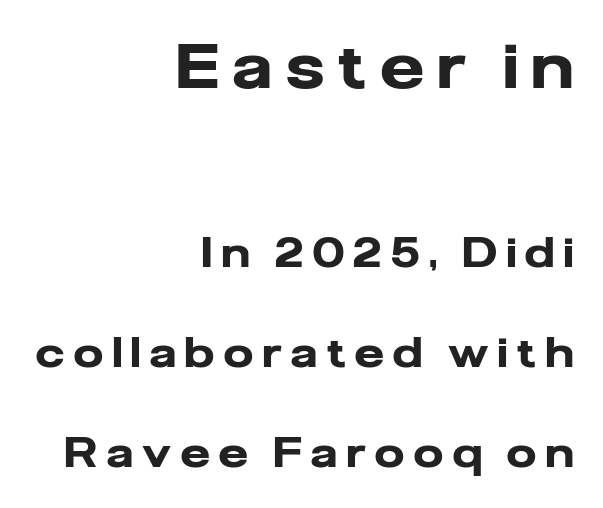
{"serif": "no", "italic": "no", "bold": "yes", "weight": "heavy", "width": "normal", "stroke_contrast": "low", "x_height": "medium", "monospaced": "no", "underline": "no", "align": "right", "line_spacing": "loose", "line_spacing_ratio": 2.44, "letter_spacing": "wide", "letter_spacing_em": 0.24, "larger_block": "first", "size_ratio": 1.49, "glyph_px": 61}
